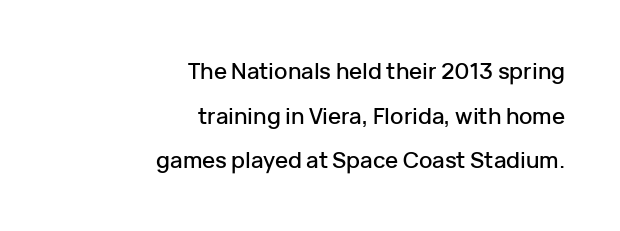
These lines stand farther apart than default settings would place them. Unmarked baselines from the first word to the last. This sample uses an upright cut, with every glyph sitting square on the baseline. The paragraph has a hard right edge and a soft left edge. Honestly, the letter spacing is just normal — you wouldn't notice it.
